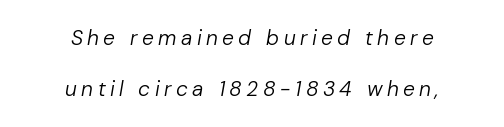
The image shows 21 px text type, italic (leaning right); set centered, loose line spacing (2.41x), unusually wide letter spacing (+0.21 em), not underlined.
